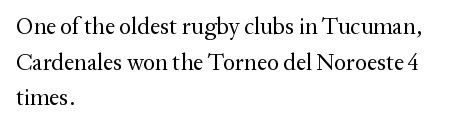
The image shows 23 px text type, upright; set left-aligned, normal line spacing (1.55x), normal letter spacing, not underlined.
